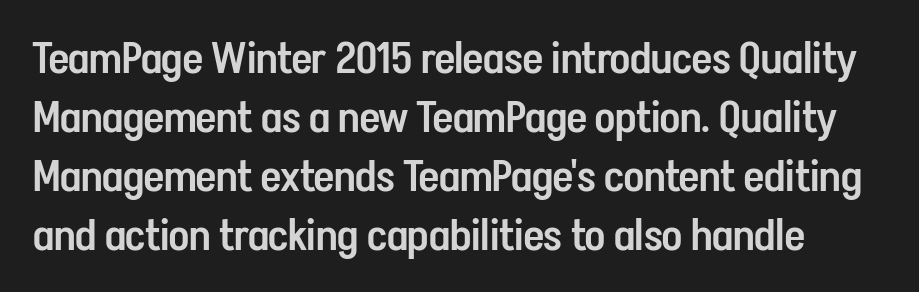
{"serif": "no", "italic": "no", "bold": "semi", "weight": "semibold", "width": "condensed", "stroke_contrast": "low", "x_height": "medium", "monospaced": "no", "underline": "no", "line_spacing": "normal", "line_spacing_ratio": 1.34, "letter_spacing": "normal", "letter_spacing_em": 0.0, "glyph_px": 44}
